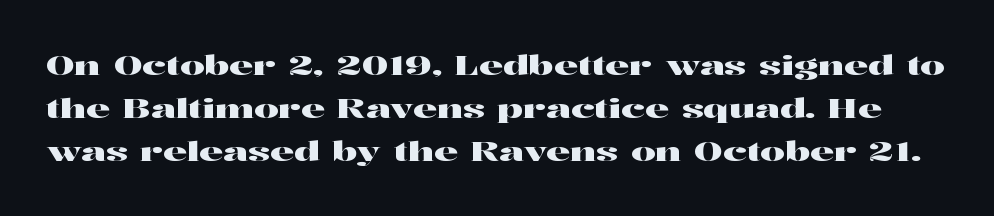
{"italic": "no", "underline": "no", "line_spacing": "normal", "line_spacing_ratio": 1.59, "letter_spacing": "normal", "letter_spacing_em": 0.0, "glyph_px": 27}
